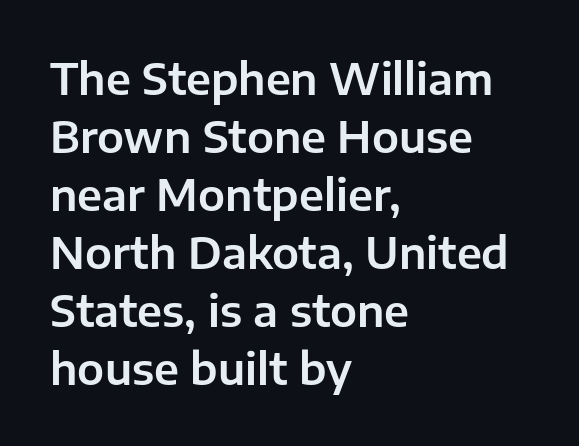
The image shows 43 px sans-serif type, upright; set left-aligned, normal line spacing (1.35x), normal letter spacing, not underlined; low stroke contrast and a medium x-height.
